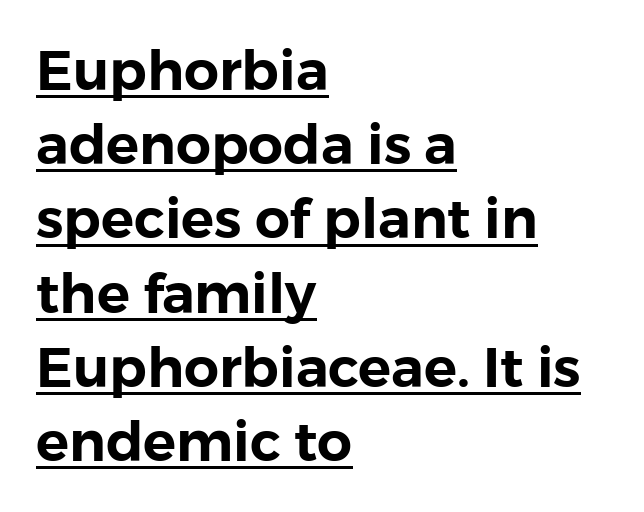
Q: Is the text italic (slanted)? A: No, it is upright.
Q: Is the typeface a serif or a sans-serif typeface? A: Sans-serif.
Q: Is the text underlined? A: Yes.
Q: How is the paragraph aligned? A: Left-aligned.
Q: Is the spacing between letters normal or unusually wide? A: Normal.
Q: Is the spacing between lines tight, normal or loose? A: Normal.
Q: Width (condensed, normal, or wide)? A: Normal.
Q: Stroke contrast? A: Low.
Q: x-height? A: Medium.
Q: Monospaced? A: No.
